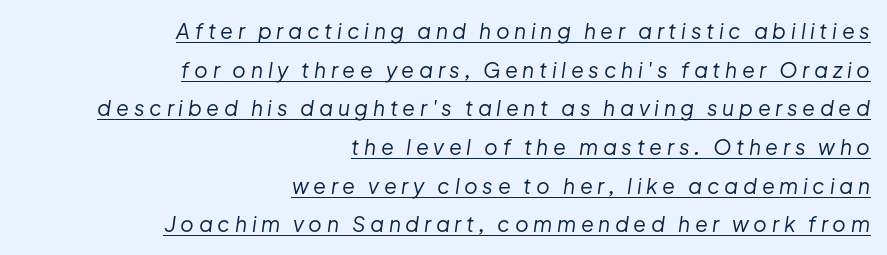
Caption: lettering with a line underneath. An italicized treatment has been applied to the whole sample. Summary of weight: not heavy and not bold. Which margin do the lines hug? The right one — the left edge is uneven. Inter-character spacing is expanded well beyond the font's built-in metrics.
